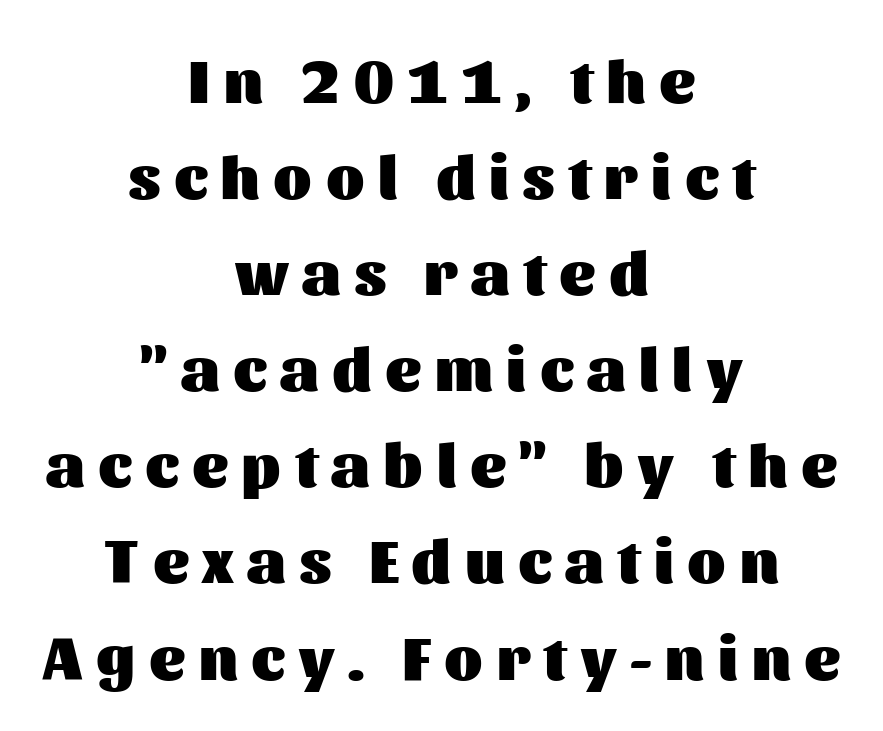
The baseline area is clear. The lines are quadded center. The face used here is rendered with a markedly widened letterfit. The type sits square on the baseline with zero lean. Is there much room between lines? A standard amount, neither cramped nor airy. The letters advance in unequal steps, a hallmark of proportional type.
